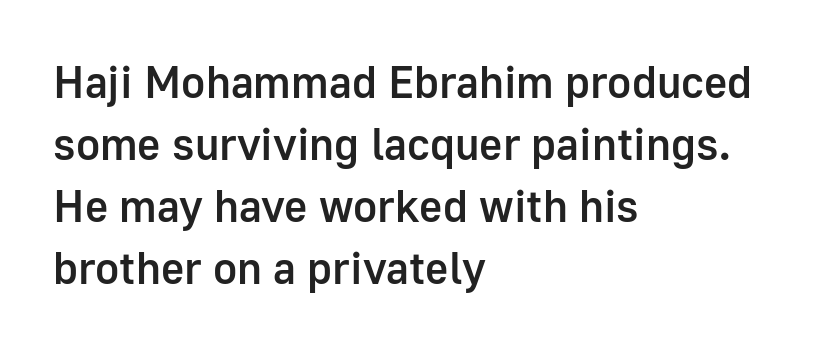
The image shows 45 px semibold sans-serif type, upright; set left-aligned, normal line spacing (1.38x), normal letter spacing, not underlined; low stroke contrast and a medium x-height.
